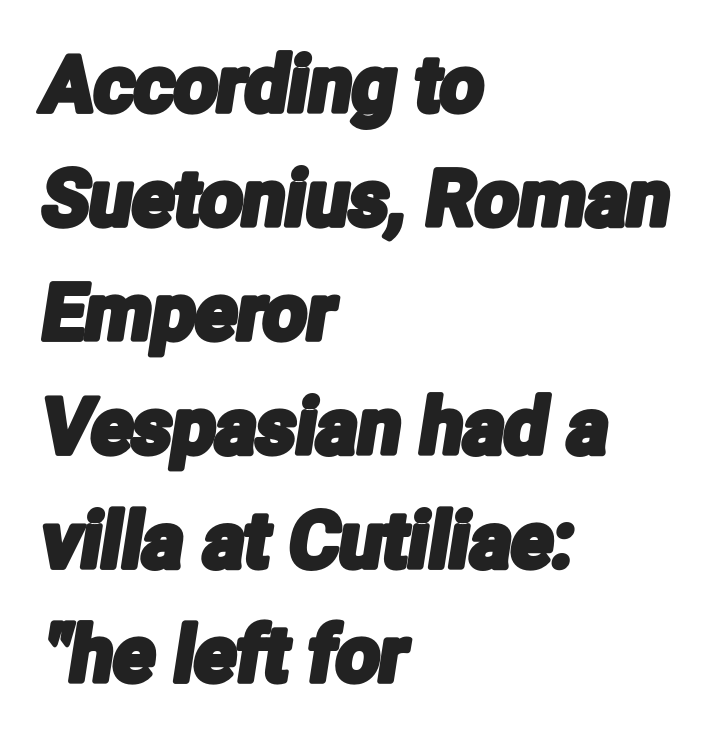
No word sits above an underline. The designer went with a sans here, leaving each stem footless. Leftover space on each line is placed entirely after the last word. You could not count columns in this text — the font is proportionally spaced. Letter spacing: default.
